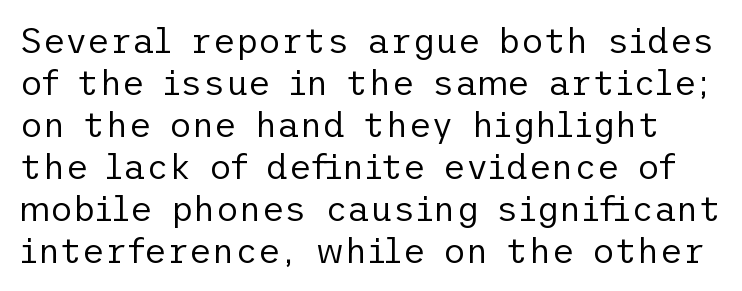
The image shows 35 px regular-weight sans-serif type, upright; set line spacing 1.2x, normal letter spacing, not underlined; low stroke contrast and a medium x-height.
